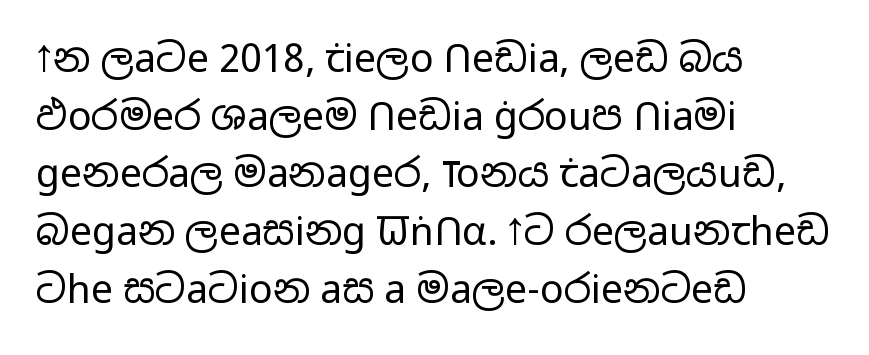
Leading: standard. The face used here is proportionally spaced, like ordinary book or web type. Descenders are the only things crossing below the line. This rendering leaves character spacing at its baseline value.
